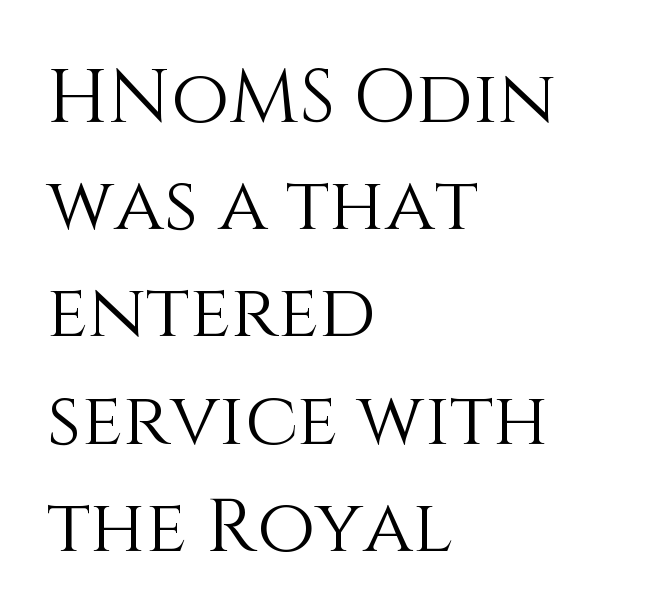
The typography opts for an upright posture over an oblique one. The rendering uses natural spacing where letterforms have individual widths. Letters rest on an invisible, unmarked baseline. The block of text has a typical density, with ordinary space between rows. The passage is arranged the way most books set body copy — flush left. How are the letters spaced? Ordinarily, with no added tracking.
